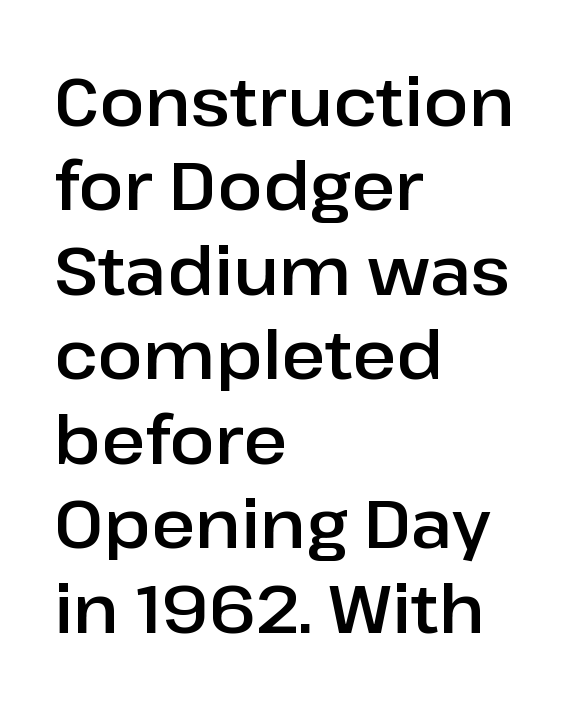
The axis of the letterforms is exactly vertical. The paragraph has a hard left edge and a soft right edge. Character widths vary here, with narrow letters taking less room than wide ones. The type is set solid horizontally, with unmodified tracking. The face used here is a sans, in the tradition of grotesques and geometrics.
